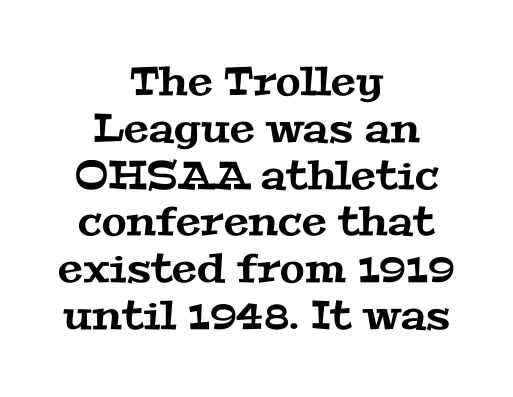
{"serif": "yes", "width": "wide", "stroke_contrast": "medium", "x_height": "medium", "monospaced": "no", "underline": "no", "align": "center", "line_spacing_ratio": 1.17, "letter_spacing": "normal", "letter_spacing_em": 0.0, "glyph_px": 40}
